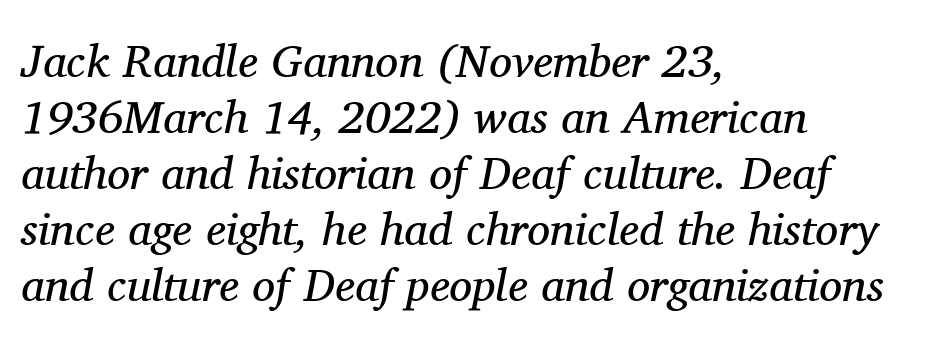
The image shows 46 px regular-weight serif type, italic (leaning right); set left-aligned, line spacing 1.22x, normal letter spacing, not underlined; medium stroke contrast and a medium x-height.
